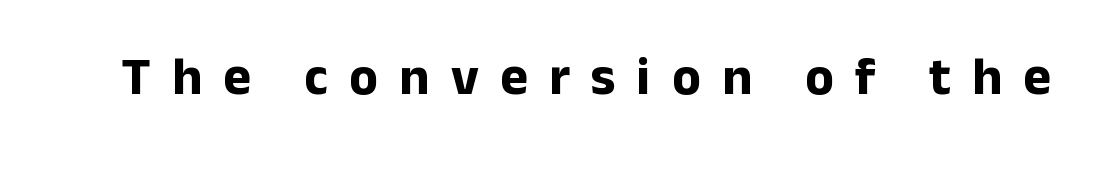
Q: Is the text bold? A: Yes.
Q: Is the text italic (slanted)? A: No, it is upright.
Q: Is the typeface a serif or a sans-serif typeface? A: Sans-serif.
Q: Is the text underlined? A: No.
Q: Is the spacing between letters normal or unusually wide? A: Unusually wide.
Q: Width (condensed, normal, or wide)? A: Normal.
Q: Stroke contrast? A: Low.
Q: x-height? A: Medium.
Q: Monospaced? A: No.
